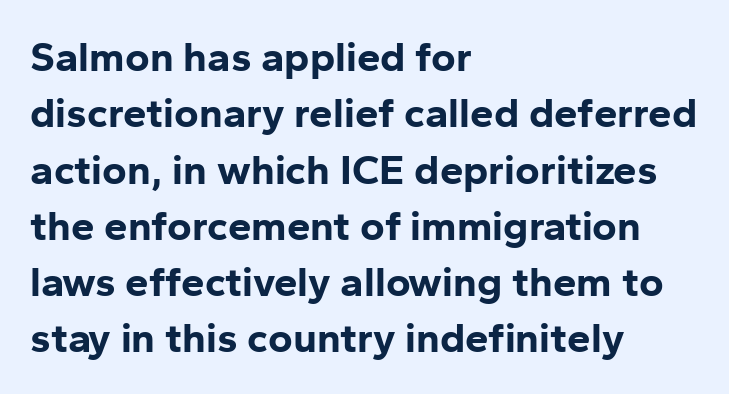
Q: Is the text bold? A: Yes.
Q: Is the text italic (slanted)? A: No, it is upright.
Q: Is the typeface a serif or a sans-serif typeface? A: Sans-serif.
Q: Is the text underlined? A: No.
Q: How is the paragraph aligned? A: Left-aligned.
Q: Is the spacing between letters normal or unusually wide? A: Normal.
Q: Is the spacing between lines tight, normal or loose? A: Normal.
Q: Width (condensed, normal, or wide)? A: Normal.
Q: Stroke contrast? A: Low.
Q: x-height? A: Medium.
Q: Monospaced? A: No.
